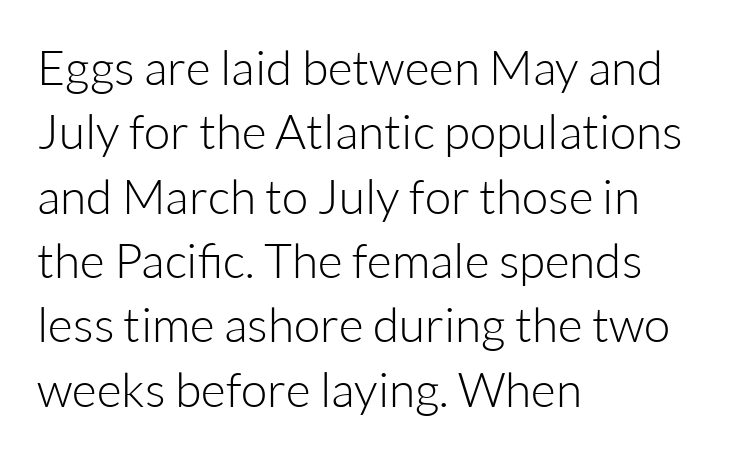
The image shows 48 px light sans-serif type, upright; set left-aligned, normal line spacing (1.34x), normal letter spacing, not underlined; low stroke contrast and a medium x-height.
